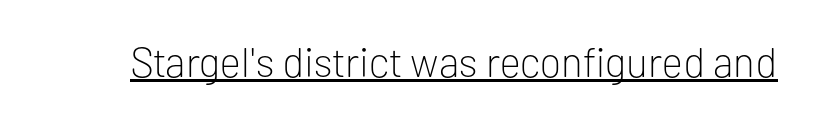
When letters stand straight like this, we call the style roman or upright. Nothing sits at the stroke ends, so this counts as sans-serif. The rendering uses the underline text-decoration. Caption: face not bold, strokes unweighted.
